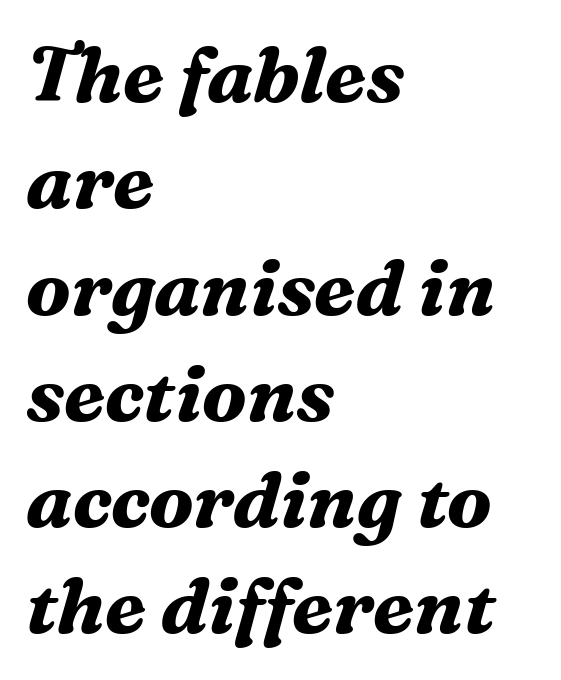
{"serif": "yes", "italic": "yes", "lean": "right", "slant_degrees": 16, "bold": "yes", "weight": "bold", "width": "normal", "stroke_contrast": "medium", "x_height": "medium", "monospaced": "no", "underline": "no", "align": "left", "line_spacing": "normal", "line_spacing_ratio": 1.38, "letter_spacing": "normal", "letter_spacing_em": 0.0, "glyph_px": 77}
